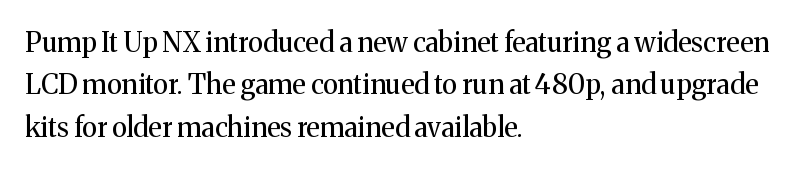
{"italic": "no", "bold": "no", "underline": "no", "align": "left", "line_spacing": "normal", "line_spacing_ratio": 1.57, "letter_spacing": "normal", "letter_spacing_em": 0.0, "glyph_px": 27}
